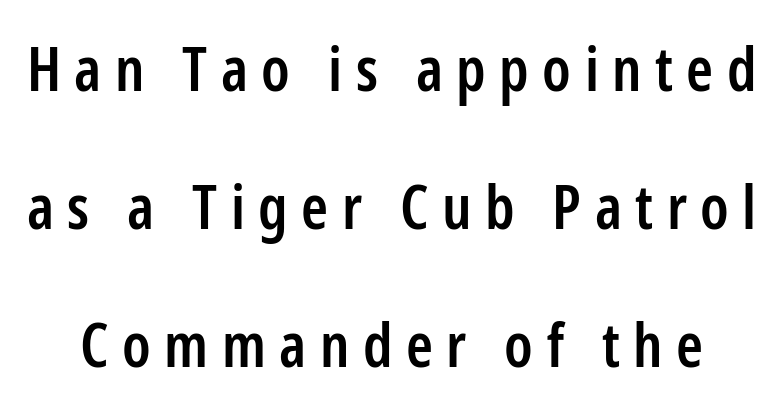
These lines were composed using upright roman letters. Here the designer chose a conventional face with non-uniform glyph widths. Characters follow at a spacing far wider than the type designer built in. Slightly chunky letters — semibold, I'd say, not full bold.
